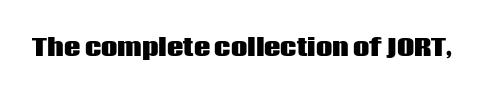
Notice how thick the strokes are: this is what a full bold looks like. In terms of letterspacing, this is plain default setting. The specimen omits any rule beneath the text block's lines. The lettering stays uniformly vertical, giving the passage a roman look.
